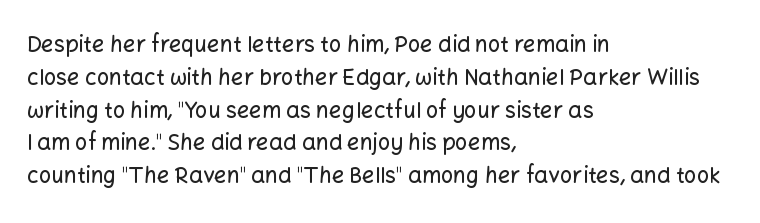
The specimen omits any rule beneath the text block's lines. Is the letter spacing exaggerated? No — it looks like the ordinary default. The typography opts for an upright posture over an oblique one. The rag falls on the right side of this text block. Baseline-to-baseline distance is the conventional proportion of letter height.
